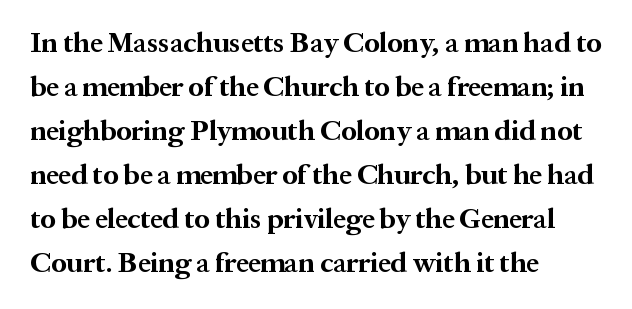
The image shows 28 px bold serif type, upright; set left-aligned, normal line spacing (1.57x), normal letter spacing, not underlined; medium stroke contrast and a medium x-height.
